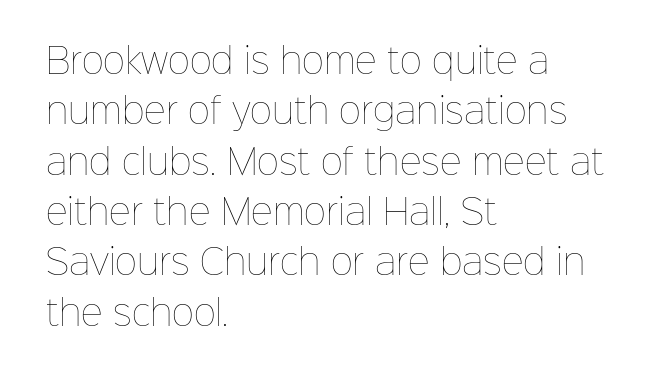
Q: Is the text bold? A: No.
Q: Is the text italic (slanted)? A: No, it is upright.
Q: Is the text underlined? A: No.
Q: How is the paragraph aligned? A: Left-aligned.
Q: Is the spacing between letters normal or unusually wide? A: Normal.
Q: Is the spacing between lines tight, normal or loose? A: Normal.
Q: Width (condensed, normal, or wide)? A: Normal.
Q: Stroke contrast? A: Low.
Q: x-height? A: Medium.
Q: Monospaced? A: No.
